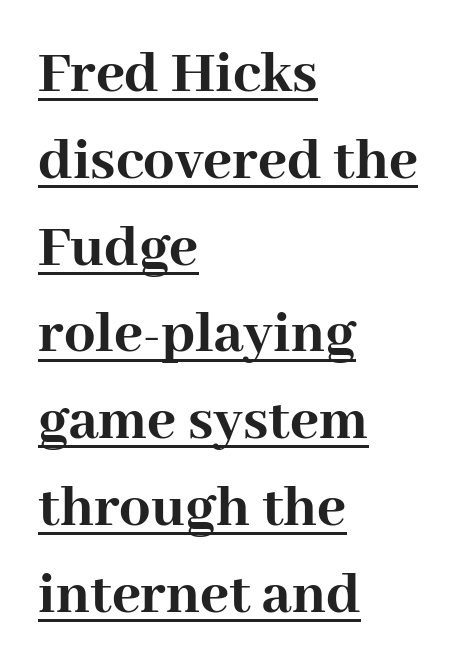
A continuous stroke trails under the words, as in a hyperlink. The specimen reads as upright at a glance. Vertically, the passage feels balanced, rows spaced as you'd expect. In terms of letterform style, serifs are clearly present. Varying glyph widths throughout — classic text-font behaviour.
